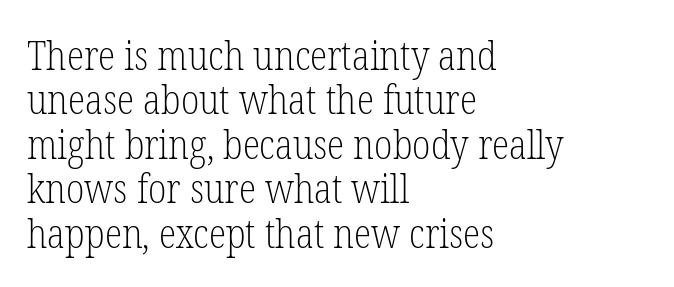
The image shows 40 px light, condensed serif type, upright; set left-aligned, tight line spacing (1.11x), normal letter spacing, not underlined; low stroke contrast and a medium x-height.
